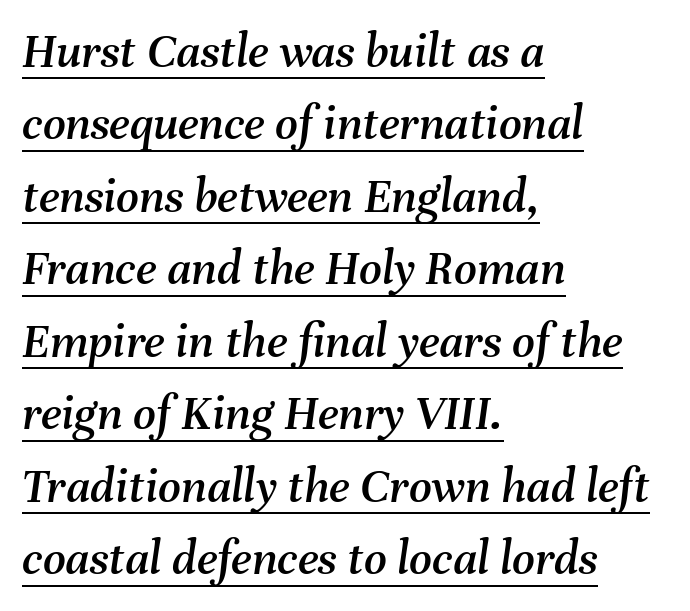
The image shows 50 px text type, italic (leaning right); set left-aligned, normal line spacing (1.45x), normal letter spacing, underlined; medium stroke contrast and a medium x-height.
